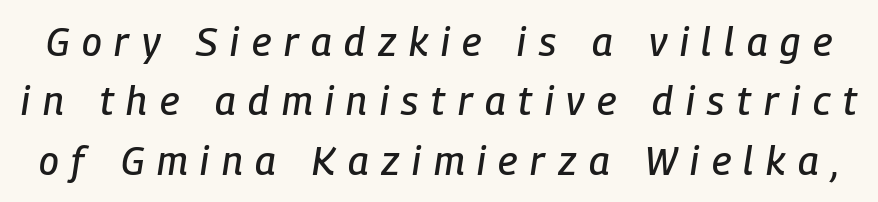
Look at the tracking — it's clearly loosened, letters drifting apart. If you measured baseline to baseline, you'd find a middling distance. The glyphs are unaccompanied by any horizontal stroke below them. The glyphs look as if they've been sheared to an angle. Proportional: the letters do not fall into vertical columns.
